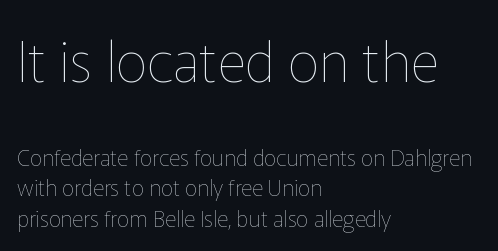
{"italic": "no", "bold": "no", "weight": "thin", "width": "normal", "stroke_contrast": "low", "x_height": "medium", "monospaced": "no", "underline": "no", "align": "left", "line_spacing": "normal", "line_spacing_ratio": 1.39, "letter_spacing": "normal", "letter_spacing_em": 0.0, "larger_block": "first", "size_ratio": 2.55, "glyph_px": 56}
